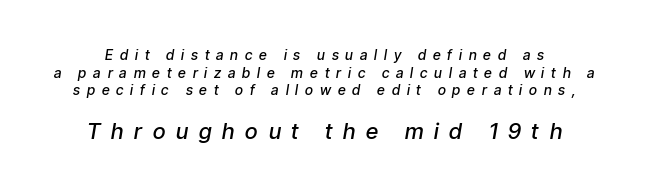
Quick note: interline space is typical. Compared with an ordinary text face, these strokes are moderately heavier — a semibold. Visually, the bottom section dominates because its glyphs are scaled up. The glyphs are unaccompanied by any horizontal stroke below them. There is plenty of visible air inserted between adjacent glyphs.
